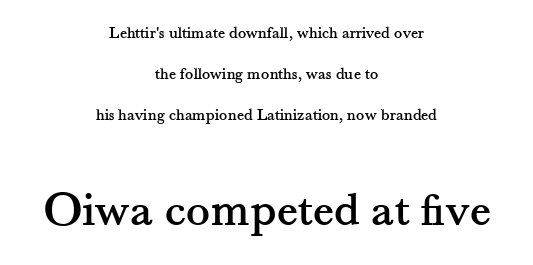
Q: Is the text italic (slanted)? A: No, it is upright.
Q: Is the typeface a serif or a sans-serif typeface? A: Serif.
Q: Is the text underlined? A: No.
Q: How is the paragraph aligned? A: Centered.
Q: Is the spacing between letters normal or unusually wide? A: Normal.
Q: Is the spacing between lines tight, normal or loose? A: Loose.
Q: Which block of text is set in a larger size, the first (top) or the second (bottom)? A: The second (bottom) one.
Q: Width (condensed, normal, or wide)? A: Normal.
Q: Stroke contrast? A: Medium.
Q: x-height? A: Small.
Q: Monospaced? A: No.
